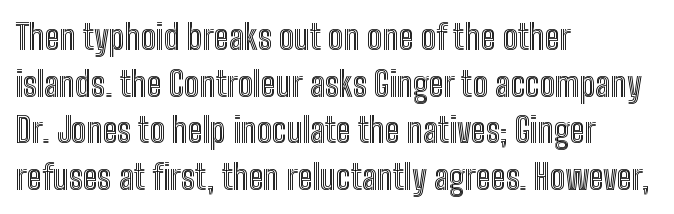
What's the leading like? Ordinary, nothing unusual. These lines are rendered in a variable-pitch font. All the whitespace from short lines collects on the right. Italic: no, the glyphs are upright roman. Check the space under the baseline: it is left empty. What stands out about the letter spacing? Nothing — it is the standard amount.
